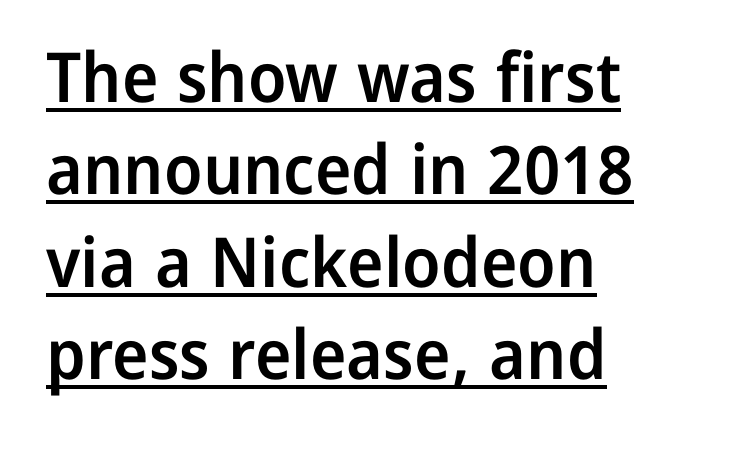
The image shows 69 px semibold sans-serif type, upright; set left-aligned, normal line spacing (1.34x), normal letter spacing, underlined; low stroke contrast and a medium x-height.
